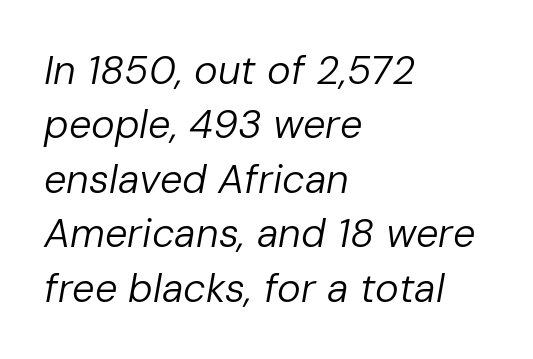
{"italic": "yes", "lean": "right", "slant_degrees": 10, "bold": "no", "weight": "regular", "width": "normal", "stroke_contrast": "low", "x_height": "medium", "monospaced": "no", "underline": "no", "align": "left", "line_spacing": "normal", "line_spacing_ratio": 1.36, "letter_spacing": "normal", "letter_spacing_em": 0.0, "glyph_px": 40}
